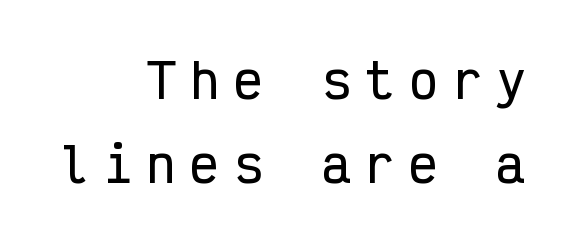
{"serif": "no", "italic": "no", "width": "condensed", "stroke_contrast": "low", "x_height": "medium", "monospaced": "yes", "underline": "no", "align": "right", "line_spacing_ratio": 1.76, "letter_spacing": "wide", "letter_spacing_em": 0.31, "glyph_px": 48}
